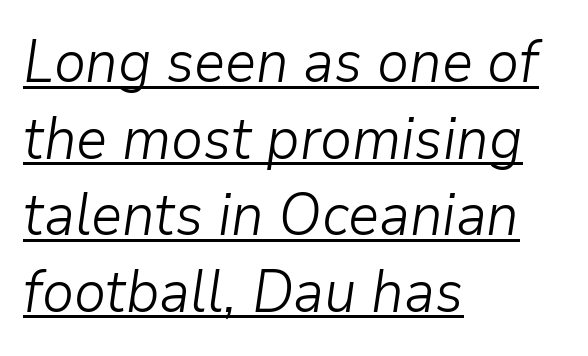
Layout note: lines flush left. Words appear dense and cohesive because spacing is normal. Caption: lettering with a line underneath. Proportional: the letters do not fall into vertical columns.
